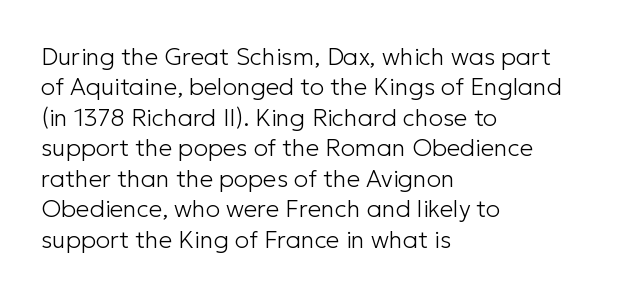
The image shows 24 px text type, upright; set left-aligned, normal line spacing (1.27x), normal letter spacing, not underlined.
